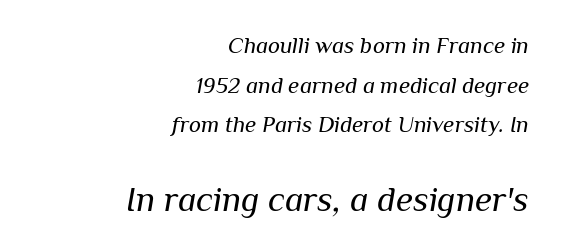
{"italic": "yes", "lean": "right", "slant_degrees": 10, "bold": "no", "weight": "regular", "width": "normal", "stroke_contrast": "medium", "x_height": "medium", "monospaced": "no", "underline": "no", "align": "right", "line_spacing_ratio": 1.72, "letter_spacing": "normal", "letter_spacing_em": 0.0, "larger_block": "second", "size_ratio": 1.52, "glyph_px": 35}
